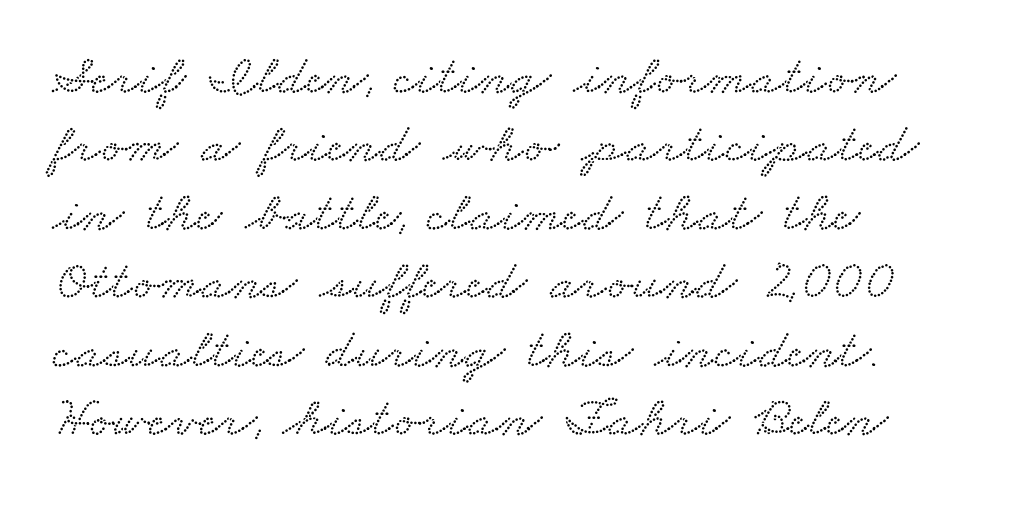
{"serif": "yes", "width": "wide", "stroke_contrast": "low", "x_height": "small", "monospaced": "no", "underline": "no", "align": "left", "line_spacing_ratio": 1.2, "letter_spacing": "normal", "letter_spacing_em": 0.0, "glyph_px": 57}
